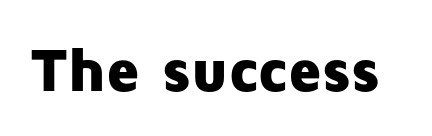
The image shows 62 px heavy sans-serif type, upright; set normal letter spacing, not underlined; low stroke contrast and a medium x-height.
